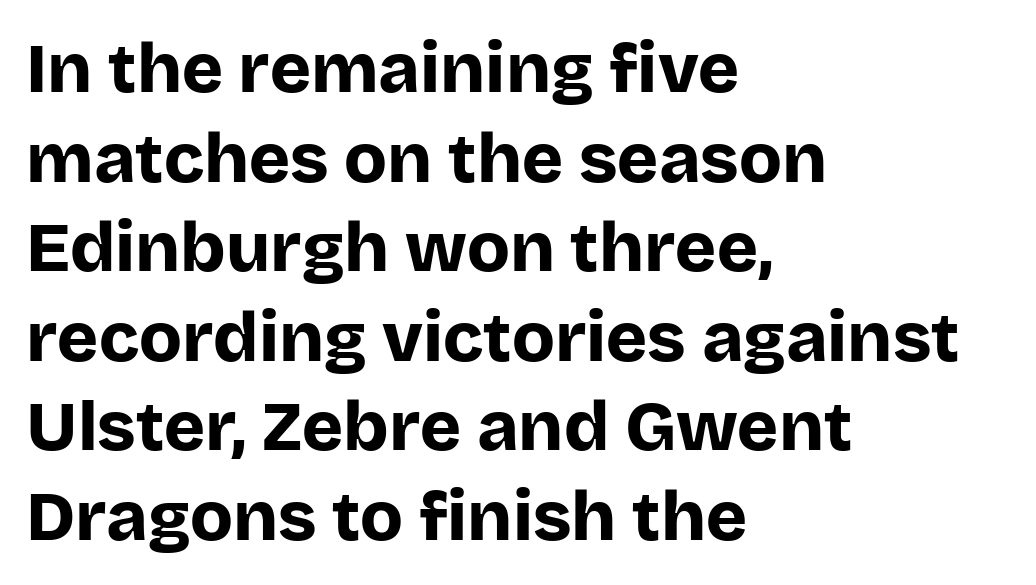
The paragraph has a hard left edge and a soft right edge. Typographically, this falls in the sans-serif category. Characters follow at the spacing the type designer built in. Decoration check: the copy has no underline.
